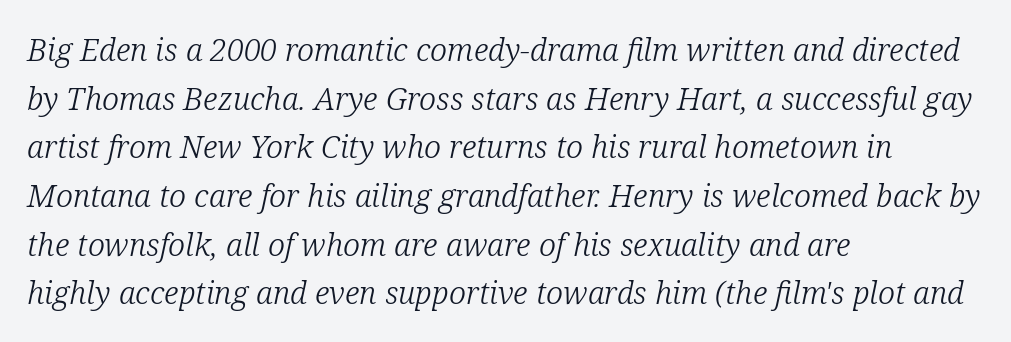
The image shows 31 px light serif type, italic (leaning right); set left-aligned, normal line spacing (1.57x), normal letter spacing, not underlined; low stroke contrast and a medium x-height.
